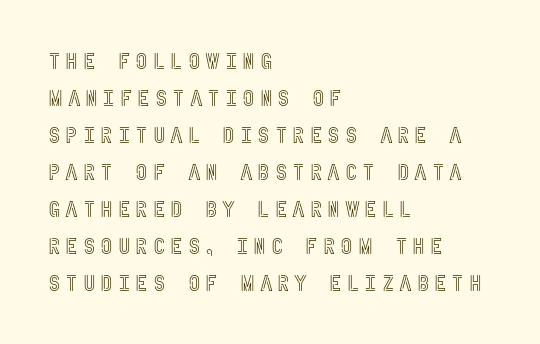
{"italic": "no", "underline": "no", "align": "left", "line_spacing": "normal", "line_spacing_ratio": 1.68, "letter_spacing": "wide", "letter_spacing_em": 0.21, "glyph_px": 22}
